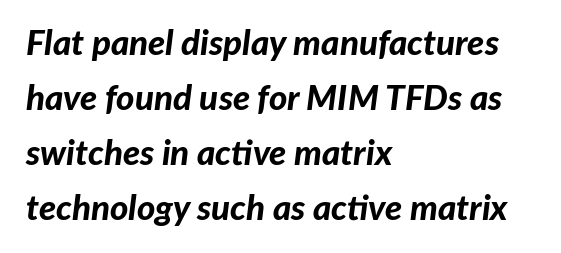
This sample uses an oblique cut, with every glyph tilted off the vertical. A typesetter would call this zero additional tracking. These lines are rendered in a variable-pitch font. Type without underlining.
